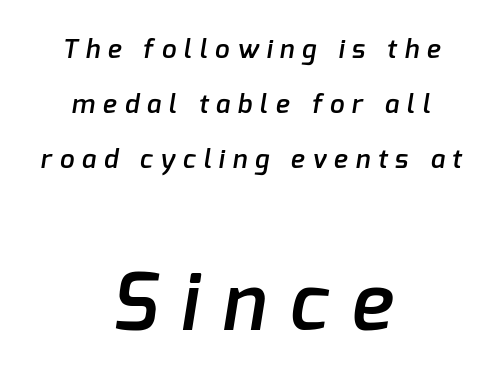
A great deal of white space separates one row of letters from the next. Its strokes are somewhat broadened, the hallmark of semibold type. The space beneath each line is pristine and unruled. The characters display no serif detailing; their extremities are plain.
